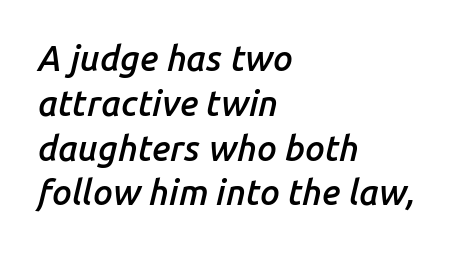
Q: Is the text bold? A: Semi-bold.
Q: Is the text italic (slanted)? A: Yes, it leans right by about 14 degrees.
Q: Is the text underlined? A: No.
Q: How is the paragraph aligned? A: Left-aligned.
Q: Is the spacing between letters normal or unusually wide? A: Normal.
Q: Is the spacing between lines tight, normal or loose? A: Normal.
Q: Width (condensed, normal, or wide)? A: Normal.
Q: Stroke contrast? A: Low.
Q: x-height? A: Medium.
Q: Monospaced? A: No.
